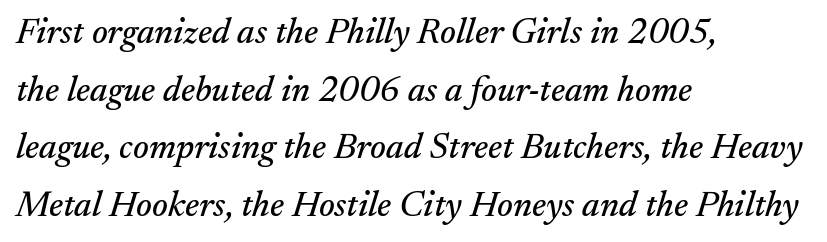
{"serif": "yes", "italic": "yes", "lean": "right", "slant_degrees": 17, "width": "normal", "stroke_contrast": "medium", "x_height": "small", "monospaced": "no", "underline": "no", "align": "left", "line_spacing": "normal", "line_spacing_ratio": 1.6, "letter_spacing": "normal", "letter_spacing_em": 0.0, "glyph_px": 36}
